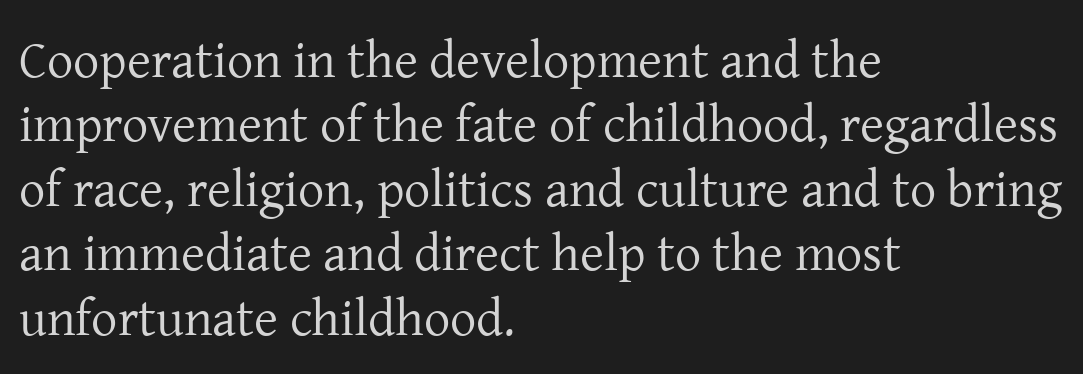
{"serif": "yes", "italic": "no", "bold": "no", "weight": "regular", "width": "normal", "stroke_contrast": "low", "x_height": "medium", "monospaced": "no", "underline": "no", "align": "left", "line_spacing_ratio": 1.24, "letter_spacing": "normal", "letter_spacing_em": 0.0, "glyph_px": 52}
